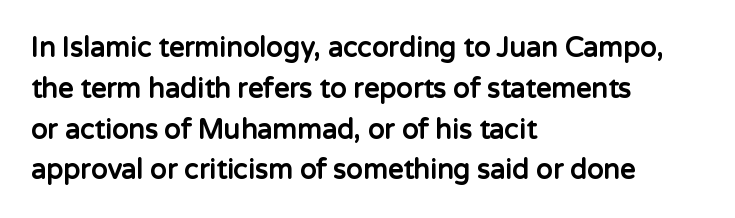
Q: Is the text bold? A: Yes.
Q: Is the text italic (slanted)? A: No, it is upright.
Q: Is the text underlined? A: No.
Q: How is the paragraph aligned? A: Left-aligned.
Q: Is the spacing between letters normal or unusually wide? A: Normal.
Q: Is the spacing between lines tight, normal or loose? A: Normal.
